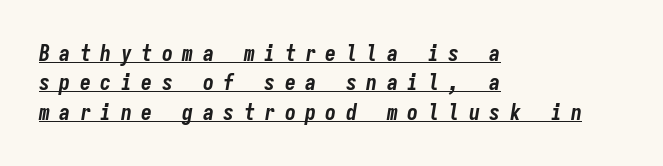
The image shows 22 px bold type, italic (leaning right); set left-aligned, normal line spacing (1.34x), unusually wide letter spacing (+0.43 em), underlined.
